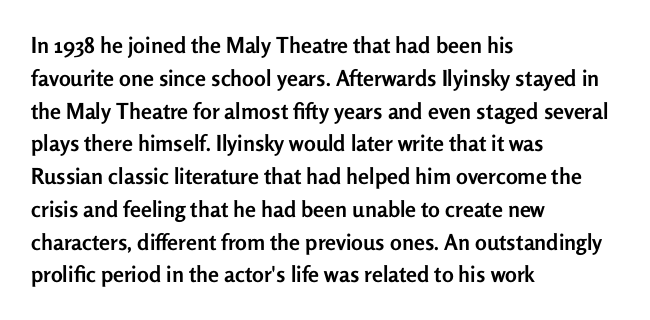
The image shows 22 px bold type, upright; set left-aligned, normal line spacing (1.49x), normal letter spacing, not underlined.
